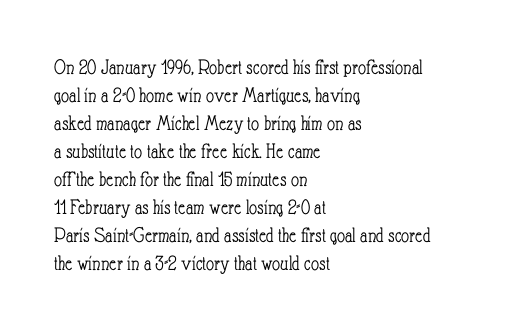
The image shows 22 px text type, upright; set left-aligned, normal line spacing (1.27x), normal letter spacing, not underlined.
